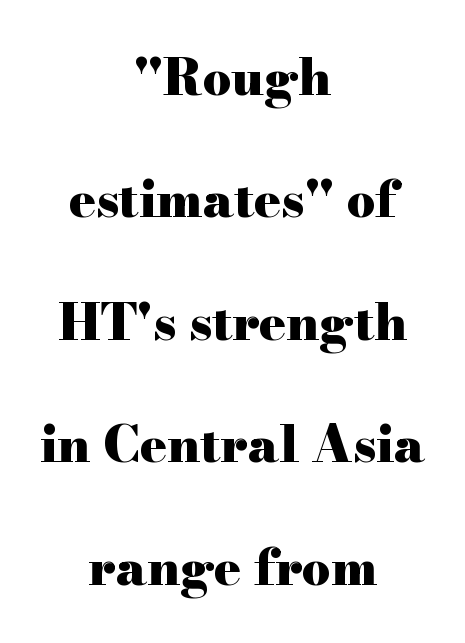
This sample has the flowing, uneven cadence of proportional lettering. These lines are centered, leaving both edges ragged. It's the straight-up-and-down kind of type. Yep, those are serifs on the letters. Honestly, the letter spacing is just normal — you wouldn't notice it.
